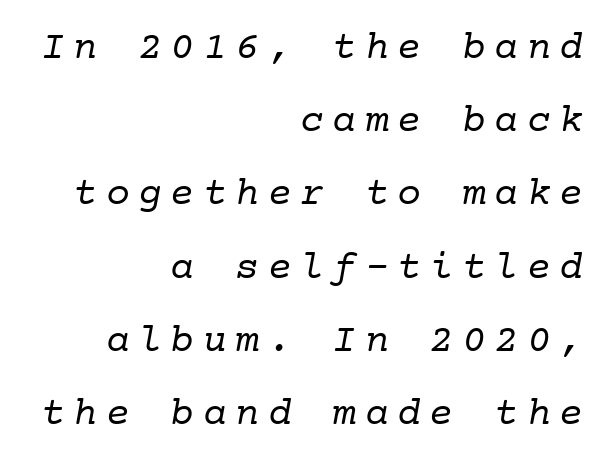
The image shows 40 px regular-weight serif type, monospaced; set right-aligned, line spacing 1.83x, unusually wide letter spacing (+0.21 em), not underlined; low stroke contrast and a medium x-height.
